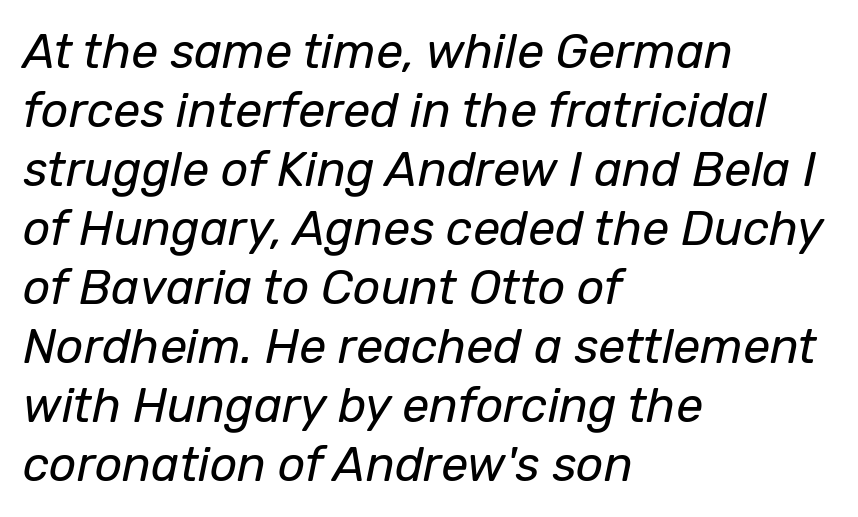
Q: Is the text bold? A: No.
Q: Is the text italic (slanted)? A: Yes, it leans right by about 12 degrees.
Q: Is the text underlined? A: No.
Q: How is the paragraph aligned? A: Left-aligned.
Q: Is the spacing between letters normal or unusually wide? A: Normal.
Q: Width (condensed, normal, or wide)? A: Normal.
Q: Stroke contrast? A: Low.
Q: x-height? A: Medium.
Q: Monospaced? A: No.
